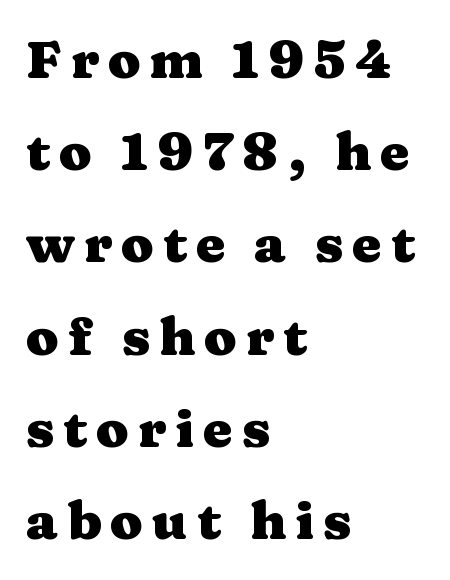
The image shows 53 px heavy, wide serif type, upright; set left-aligned, line spacing 1.74x, not underlined; medium stroke contrast and a medium x-height.
